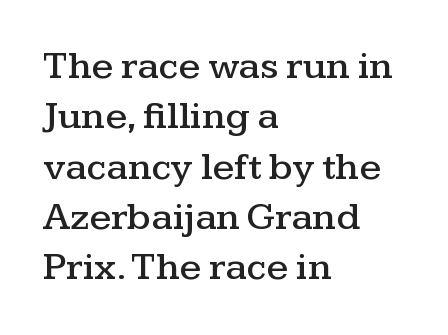
In terms of letterform style, serifs are clearly present. All the whitespace from short lines collects on the right. The rows are spaced the way most documents space them. A roman cut, with each character standing at attention. The tracking reads as untouched default to a designer's eye. The string is rendered with underlining switched off.
